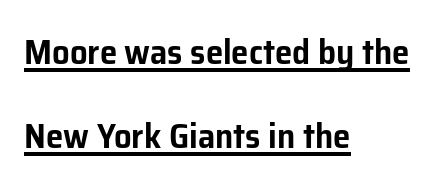
{"serif": "no", "italic": "no", "width": "normal", "stroke_contrast": "low", "x_height": "medium", "monospaced": "no", "underline": "yes", "align": "left", "line_spacing": "loose", "line_spacing_ratio": 2.41, "letter_spacing": "normal", "letter_spacing_em": 0.0, "glyph_px": 35}
